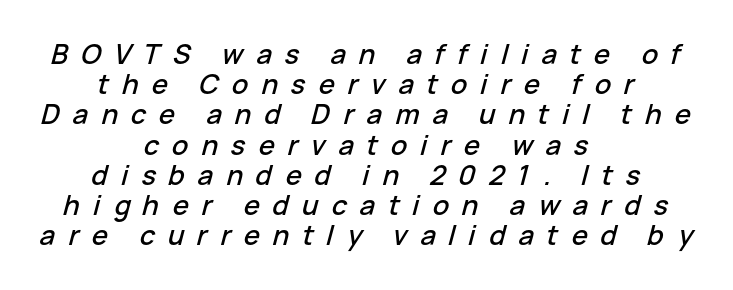
Short and long lines alike share a common midpoint. Is there much room between lines? No — they nearly touch. This sample uses an oblique cut, with every glyph tilted off the vertical. This rendering features lettering with no underline. Honestly, the letter spacing is so wide it's the main thing you notice.
